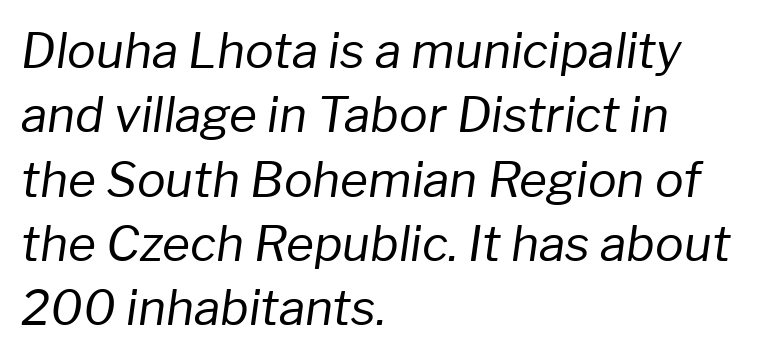
Q: Is the text bold? A: No.
Q: Is the text italic (slanted)? A: Yes, it leans right by about 8 degrees.
Q: Is the text underlined? A: No.
Q: How is the paragraph aligned? A: Left-aligned.
Q: Is the spacing between letters normal or unusually wide? A: Normal.
Q: Is the spacing between lines tight, normal or loose? A: Normal.
Q: Width (condensed, normal, or wide)? A: Normal.
Q: Stroke contrast? A: Low.
Q: x-height? A: Medium.
Q: Monospaced? A: No.
